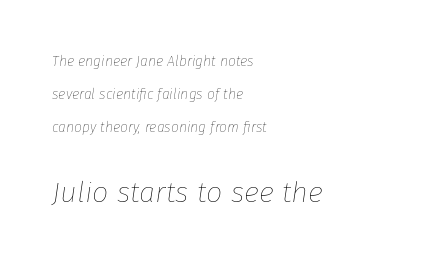
{"italic": "yes", "lean": "right", "slant_degrees": 8, "bold": "no", "weight": "thin", "width": "normal", "stroke_contrast": "low", "x_height": "medium", "monospaced": "no", "underline": "no", "align": "left", "line_spacing": "loose", "line_spacing_ratio": 2.36, "letter_spacing": "normal", "letter_spacing_em": 0.0, "larger_block": "second", "size_ratio": 2.07, "glyph_px": 29}
